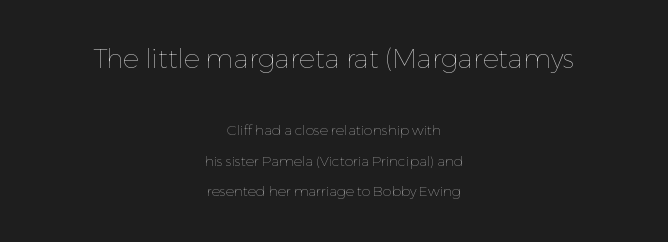
Rule under the text: the space is simply empty. Line starts and ends both wander, symmetrically. Reading top to bottom, the characters get smaller at the block break. Leading is clearly above the norm, producing a sparse column.
